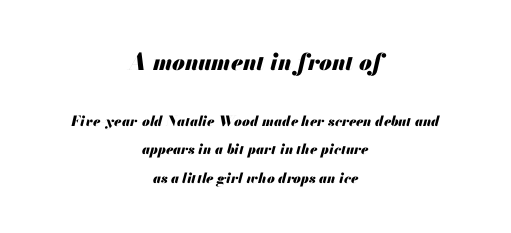
{"italic": "yes", "lean": "right", "slant_degrees": 13, "bold": "yes", "underline": "no", "align": "center", "line_spacing": "loose", "line_spacing_ratio": 2.05, "letter_spacing": "normal", "letter_spacing_em": 0.0, "larger_block": "first", "size_ratio": 1.64, "glyph_px": 23}
